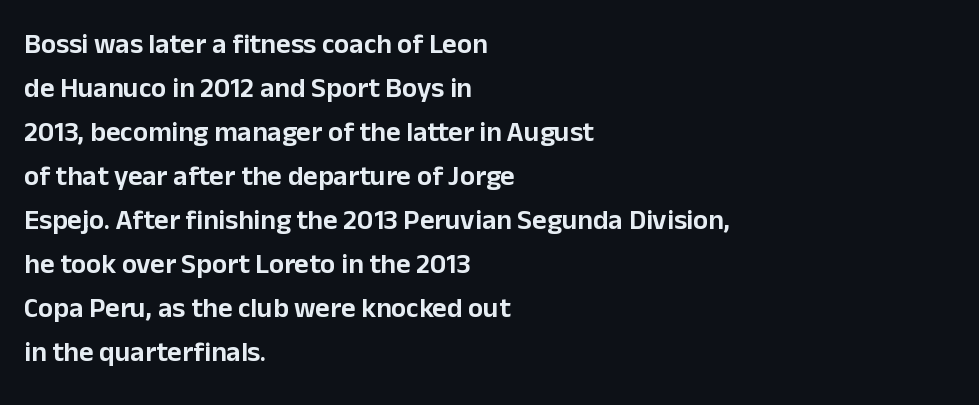
The image shows 28 px sans-serif type, upright; set left-aligned, normal line spacing (1.57x), normal letter spacing, not underlined; low stroke contrast and a medium x-height.
